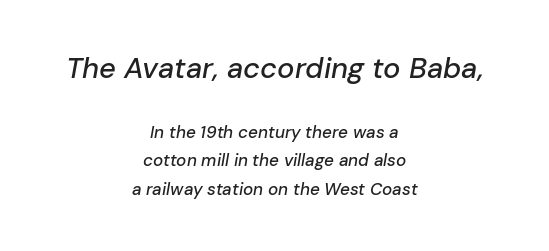
Does the leading feel generous? No, just average. The paragraph has two soft edges and a firm central axis. The passage shown leans; its letterforms are oblique. Descenders are the only things crossing below the line. The earlier block is typeset at a bigger size than the later block. These lines are rendered in a variable-pitch font.
